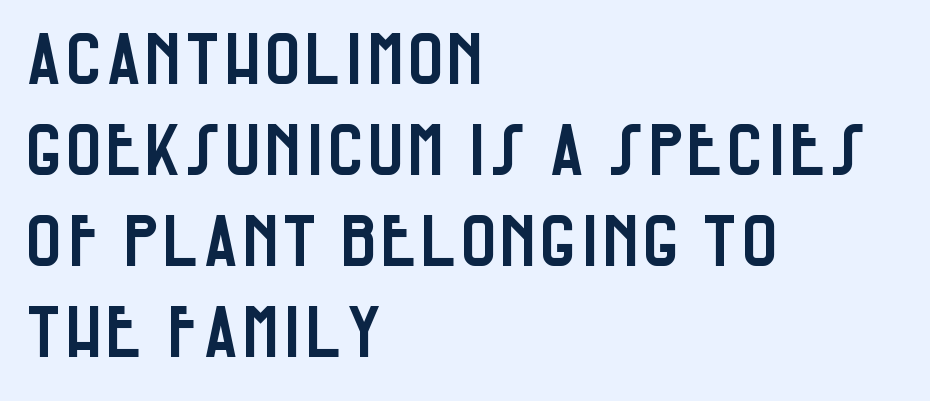
{"serif": "no", "italic": "no", "width": "condensed", "stroke_contrast": "low", "x_height": "large", "monospaced": "no", "underline": "no", "align": "left", "line_spacing": "normal", "line_spacing_ratio": 1.28, "letter_spacing": "normal", "letter_spacing_em": 0.0, "glyph_px": 71}
